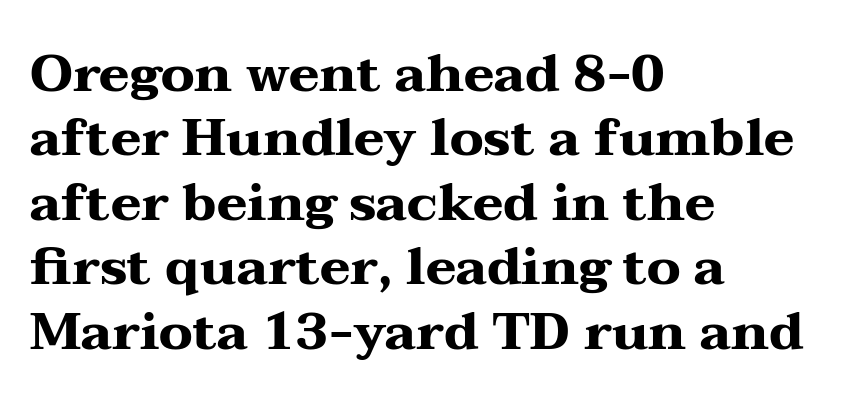
{"serif": "yes", "italic": "no", "bold": "yes", "weight": "heavy", "width": "wide", "stroke_contrast": "medium", "x_height": "medium", "monospaced": "no", "underline": "no", "align": "left", "line_spacing_ratio": 1.24, "letter_spacing": "normal", "letter_spacing_em": 0.0, "glyph_px": 52}
